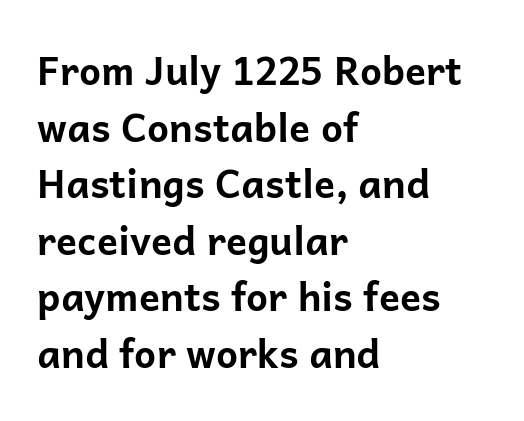
Q: Is the text bold? A: Yes.
Q: Is the text italic (slanted)? A: No, it is upright.
Q: Is the typeface a serif or a sans-serif typeface? A: Sans-serif.
Q: Is the text underlined? A: No.
Q: How is the paragraph aligned? A: Left-aligned.
Q: Is the spacing between letters normal or unusually wide? A: Normal.
Q: Is the spacing between lines tight, normal or loose? A: Normal.
Q: Width (condensed, normal, or wide)? A: Normal.
Q: Stroke contrast? A: Low.
Q: x-height? A: Medium.
Q: Monospaced? A: No.
